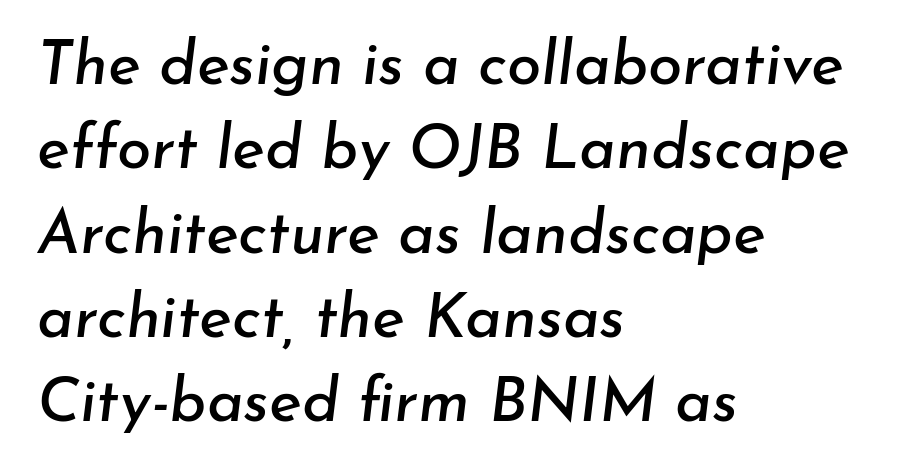
{"italic": "yes", "lean": "right", "slant_degrees": 7, "width": "normal", "stroke_contrast": "low", "x_height": "small", "monospaced": "no", "underline": "no", "align": "left", "line_spacing": "normal", "line_spacing_ratio": 1.36, "letter_spacing": "normal", "letter_spacing_em": 0.0, "glyph_px": 62}
